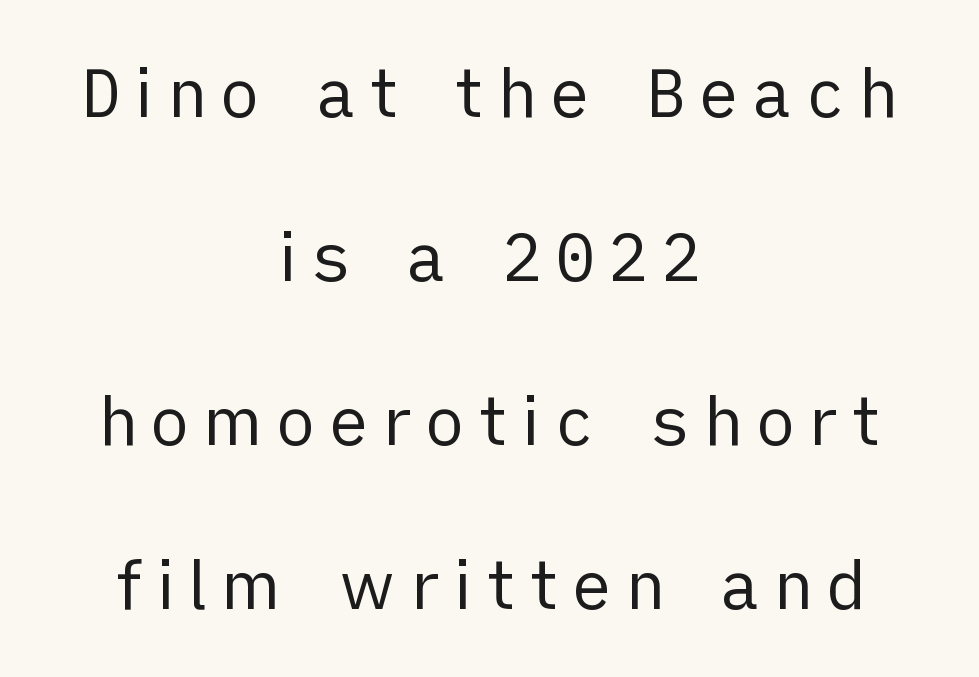
Q: Is the text bold? A: No.
Q: Is the text italic (slanted)? A: No, it is upright.
Q: Is the typeface a serif or a sans-serif typeface? A: Sans-serif.
Q: Is the text underlined? A: No.
Q: How is the paragraph aligned? A: Centered.
Q: Is the spacing between lines tight, normal or loose? A: Loose.
Q: Width (condensed, normal, or wide)? A: Normal.
Q: Stroke contrast? A: Low.
Q: x-height? A: Medium.
Q: Monospaced? A: No.
